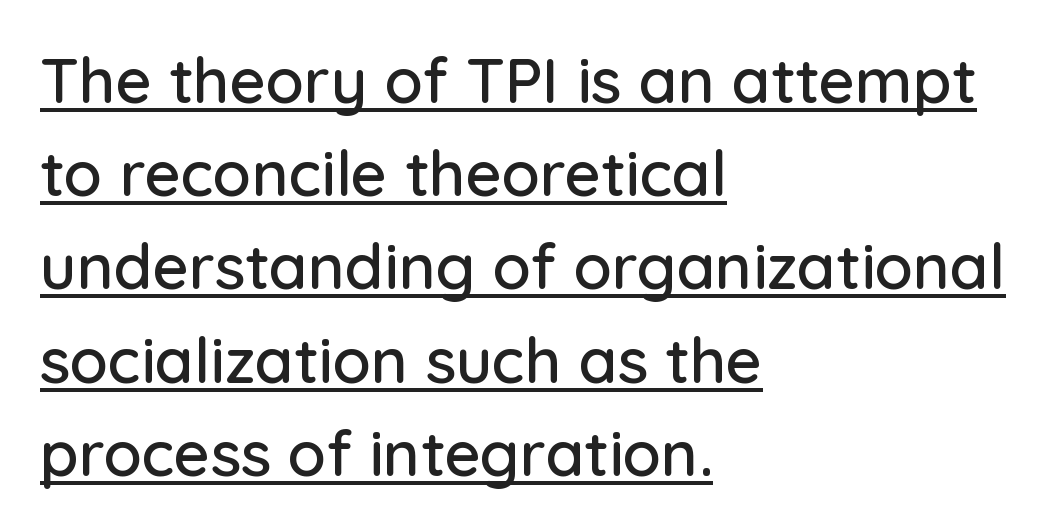
{"serif": "no", "italic": "no", "width": "normal", "stroke_contrast": "low", "x_height": "medium", "monospaced": "no", "underline": "yes", "align": "left", "line_spacing": "normal", "line_spacing_ratio": 1.48, "letter_spacing": "normal", "letter_spacing_em": 0.0, "glyph_px": 63}
